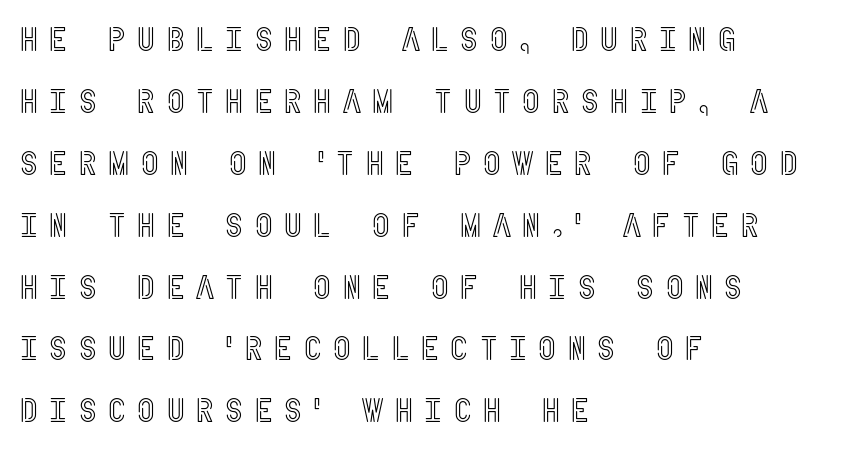
Q: Is the text italic (slanted)? A: No, it is upright.
Q: Is the text underlined? A: No.
Q: How is the paragraph aligned? A: Left-aligned.
Q: Is the spacing between letters normal or unusually wide? A: Unusually wide.
Q: Width (condensed, normal, or wide)? A: Condensed.
Q: x-height? A: Large.
